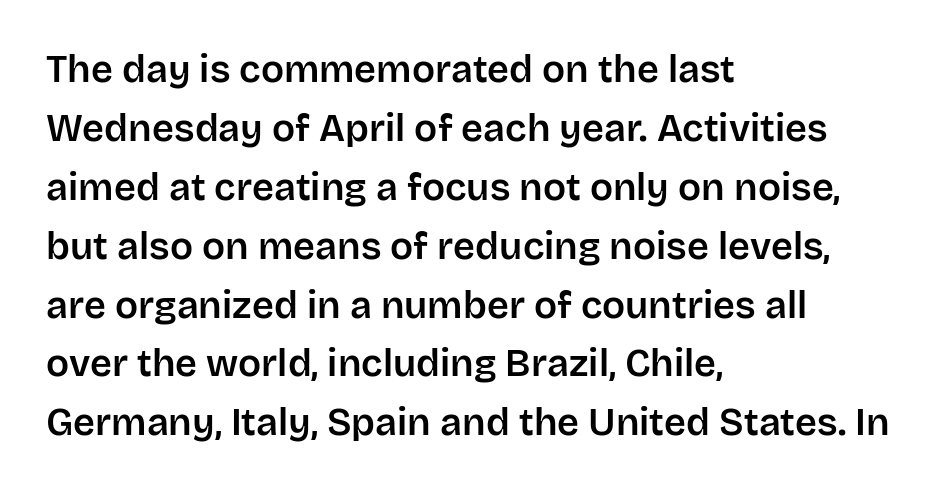
Q: Is the text italic (slanted)? A: No, it is upright.
Q: Is the typeface a serif or a sans-serif typeface? A: Sans-serif.
Q: Is the text underlined? A: No.
Q: How is the paragraph aligned? A: Left-aligned.
Q: Is the spacing between letters normal or unusually wide? A: Normal.
Q: Is the spacing between lines tight, normal or loose? A: Normal.
Q: Width (condensed, normal, or wide)? A: Normal.
Q: Stroke contrast? A: Low.
Q: x-height? A: Large.
Q: Monospaced? A: No.
